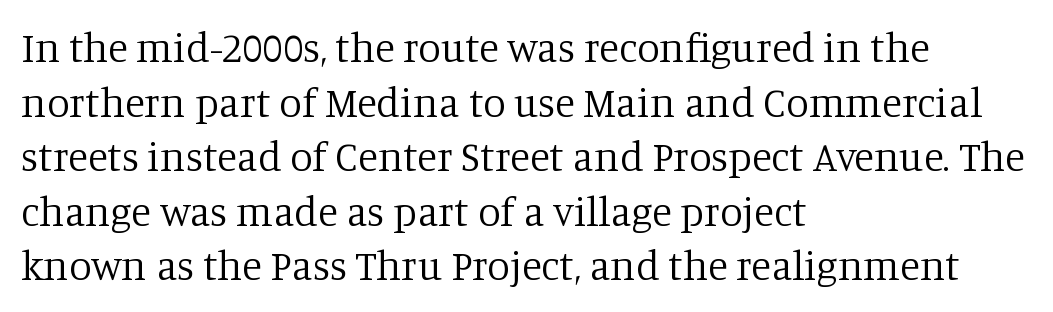
Q: Is the text bold? A: No.
Q: Is the text italic (slanted)? A: No, it is upright.
Q: Is the typeface a serif or a sans-serif typeface? A: Serif.
Q: Is the text underlined? A: No.
Q: How is the paragraph aligned? A: Left-aligned.
Q: Is the spacing between letters normal or unusually wide? A: Normal.
Q: Is the spacing between lines tight, normal or loose? A: Normal.
Q: Width (condensed, normal, or wide)? A: Normal.
Q: Stroke contrast? A: Low.
Q: x-height? A: Large.
Q: Monospaced? A: No.
